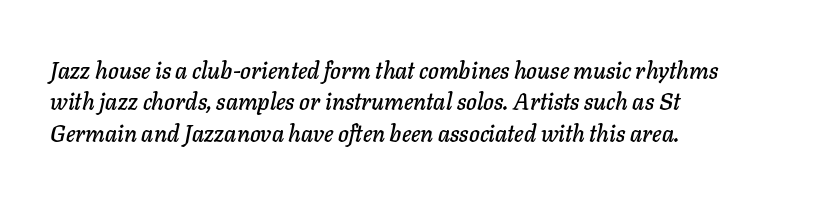
Does the lettering tilt? It does — this is italic. Successive baselines arrive at the customary interval. Honestly, there is no underline to notice here at all. Caption: multi-line text, flush left, ragged right. Here the glyphs are tracked normally, forming tight word shapes.
